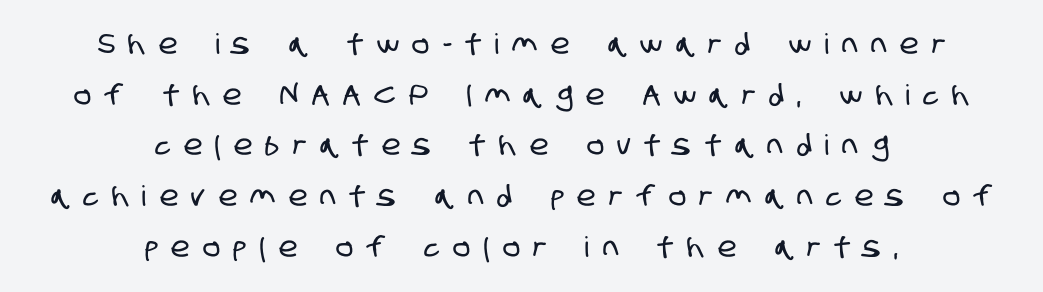
{"serif": "no", "width": "condensed", "stroke_contrast": "low", "x_height": "large", "monospaced": "no", "underline": "no", "align": "center", "line_spacing_ratio": 1.81, "letter_spacing": "wide", "letter_spacing_em": 0.49, "glyph_px": 28}
